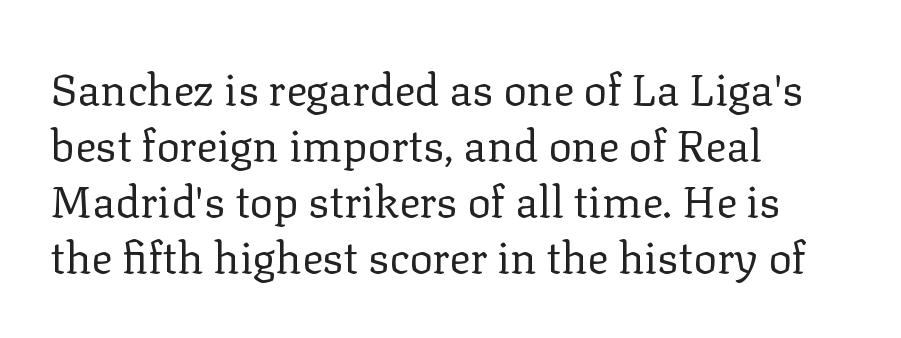
{"serif": "yes", "italic": "no", "bold": "no", "weight": "regular", "width": "normal", "stroke_contrast": "low", "x_height": "medium", "monospaced": "no", "underline": "no", "align": "left", "line_spacing": "normal", "line_spacing_ratio": 1.27, "letter_spacing": "normal", "letter_spacing_em": 0.0, "glyph_px": 44}
